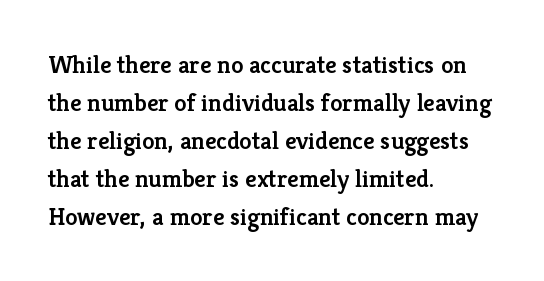
{"italic": "no", "bold": "semi", "underline": "no", "align": "left", "line_spacing": "normal", "line_spacing_ratio": 1.52, "letter_spacing": "normal", "letter_spacing_em": 0.0, "glyph_px": 25}
